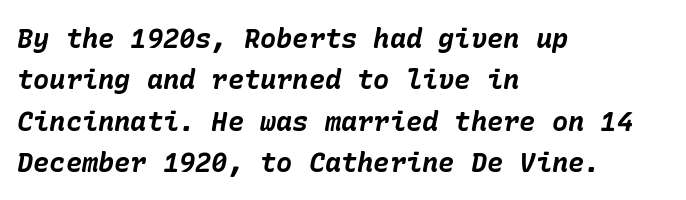
The image shows 27 px bold type, italic (leaning right); set left-aligned, normal line spacing (1.53x), normal letter spacing, not underlined.
